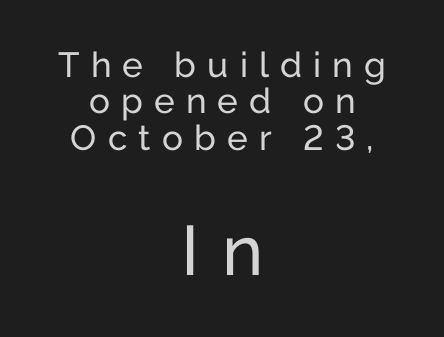
Q: Is the text italic (slanted)? A: No, it is upright.
Q: Is the typeface a serif or a sans-serif typeface? A: Sans-serif.
Q: Is the text underlined? A: No.
Q: How is the paragraph aligned? A: Centered.
Q: Is the spacing between letters normal or unusually wide? A: Unusually wide.
Q: Is the spacing between lines tight, normal or loose? A: Tight.
Q: Which block of text is set in a larger size, the first (top) or the second (bottom)? A: The second (bottom) one.
Q: Width (condensed, normal, or wide)? A: Normal.
Q: Stroke contrast? A: Low.
Q: x-height? A: Medium.
Q: Monospaced? A: No.
